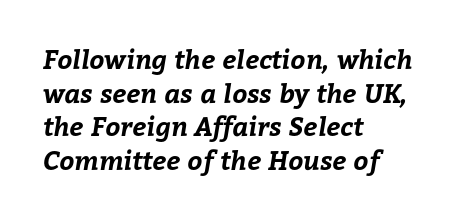
Unmarked baselines from the first word to the last. Line starts are locked; line ends wander. The characters look thick and weighty, a clear bold. Rows of type keep a routine distance in the vertical direction.
